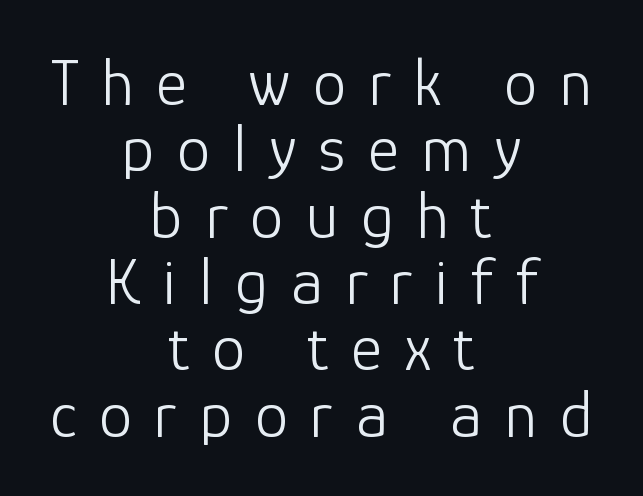
{"serif": "no", "italic": "no", "bold": "no", "weight": "light", "width": "normal", "stroke_contrast": "low", "x_height": "medium", "monospaced": "no", "underline": "no", "align": "center", "line_spacing": "tight", "line_spacing_ratio": 0.99, "letter_spacing": "wide", "letter_spacing_em": 0.34, "glyph_px": 67}
